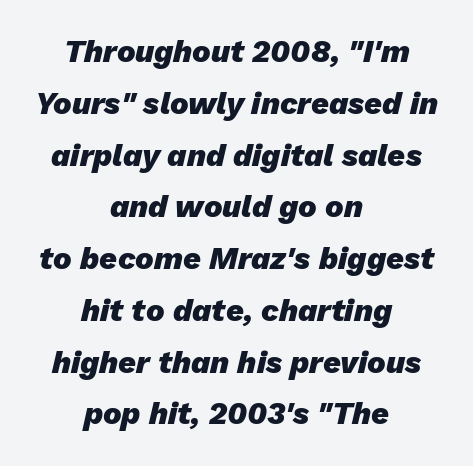
Q: Is the text bold? A: Yes.
Q: Is the text italic (slanted)? A: Yes, it leans right by about 13 degrees.
Q: Is the text underlined? A: No.
Q: How is the paragraph aligned? A: Centered.
Q: Is the spacing between letters normal or unusually wide? A: Normal.
Q: Is the spacing between lines tight, normal or loose? A: Normal.
Q: Width (condensed, normal, or wide)? A: Normal.
Q: Stroke contrast? A: Low.
Q: x-height? A: Medium.
Q: Monospaced? A: No.
